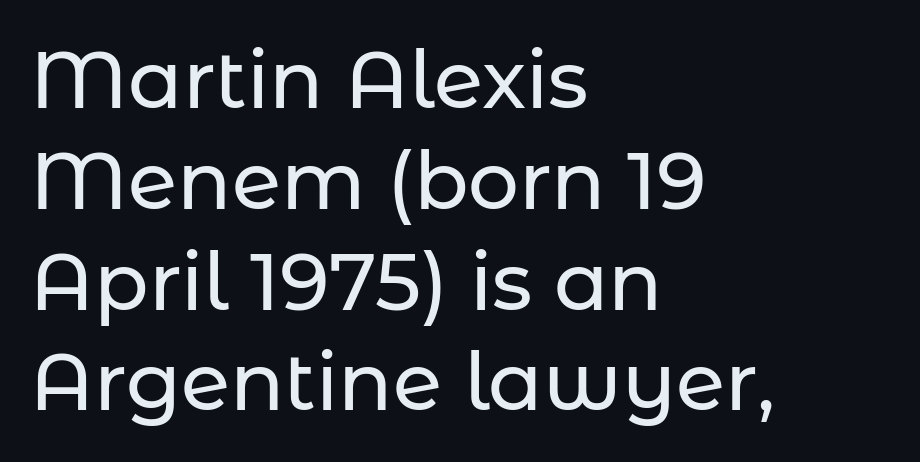
{"serif": "no", "italic": "no", "width": "normal", "stroke_contrast": "low", "x_height": "medium", "monospaced": "no", "underline": "no", "align": "left", "line_spacing": "normal", "line_spacing_ratio": 1.26, "letter_spacing": "normal", "letter_spacing_em": 0.0, "glyph_px": 80}
